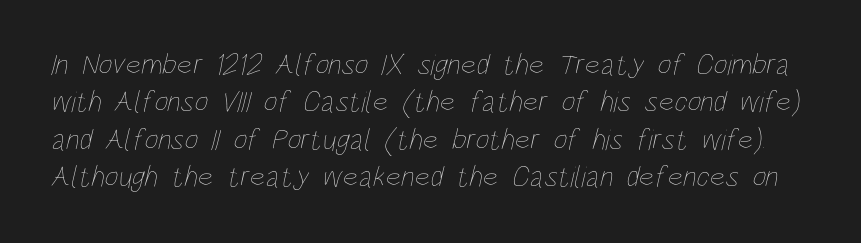
{"bold": "no", "weight": "thin", "width": "condensed", "stroke_contrast": "low", "x_height": "large", "monospaced": "no", "underline": "no", "line_spacing": "normal", "line_spacing_ratio": 1.25, "letter_spacing": "normal", "letter_spacing_em": 0.0, "glyph_px": 30}
